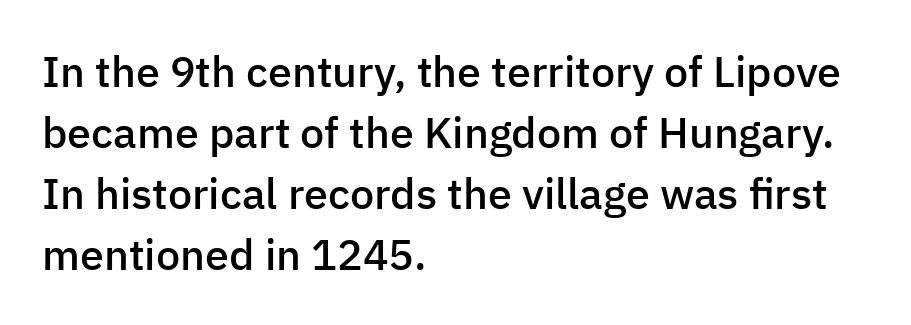
{"serif": "no", "italic": "no", "bold": "semi", "weight": "semibold", "width": "normal", "stroke_contrast": "low", "x_height": "medium", "monospaced": "no", "underline": "no", "align": "left", "line_spacing": "normal", "line_spacing_ratio": 1.42, "letter_spacing": "normal", "letter_spacing_em": 0.0, "glyph_px": 43}
